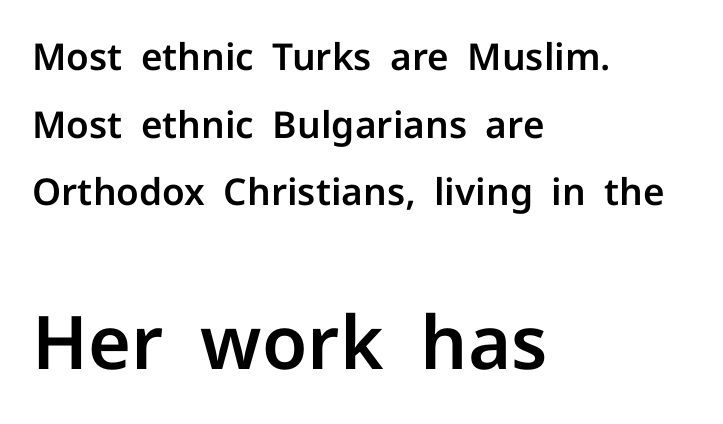
Q: Is the text italic (slanted)? A: No, it is upright.
Q: Is the typeface a serif or a sans-serif typeface? A: Sans-serif.
Q: Is the text underlined? A: No.
Q: How is the paragraph aligned? A: Left-aligned.
Q: Is the spacing between letters normal or unusually wide? A: Normal.
Q: Which block of text is set in a larger size, the first (top) or the second (bottom)? A: The second (bottom) one.
Q: Width (condensed, normal, or wide)? A: Normal.
Q: Stroke contrast? A: Low.
Q: x-height? A: Medium.
Q: Monospaced? A: No.
